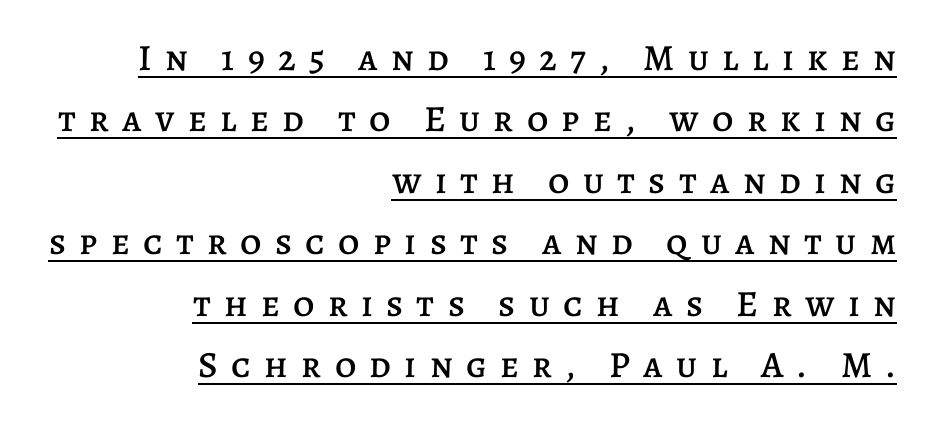
These lines were composed using upright roman letters. Whoever set this chose a conventional vertical rhythm. Where is the straight margin? On the right. Is this a fixed-width face? No — the glyphs have proportional, varying widths. The face used here appears with an underline applied. Students, note that the glyphs here are deliberately spaced far apart.
